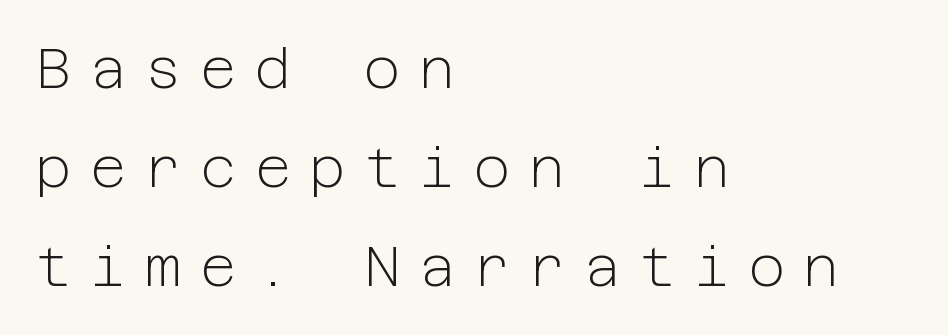
The type sits square on the baseline with zero lean. Nobody drew a line under any word here. Compared with a centered layout, this one pins lines to the left instead. Serifs: no, the terminals of the letterforms are clean. Caption: expanded tracking, letters set apart.
